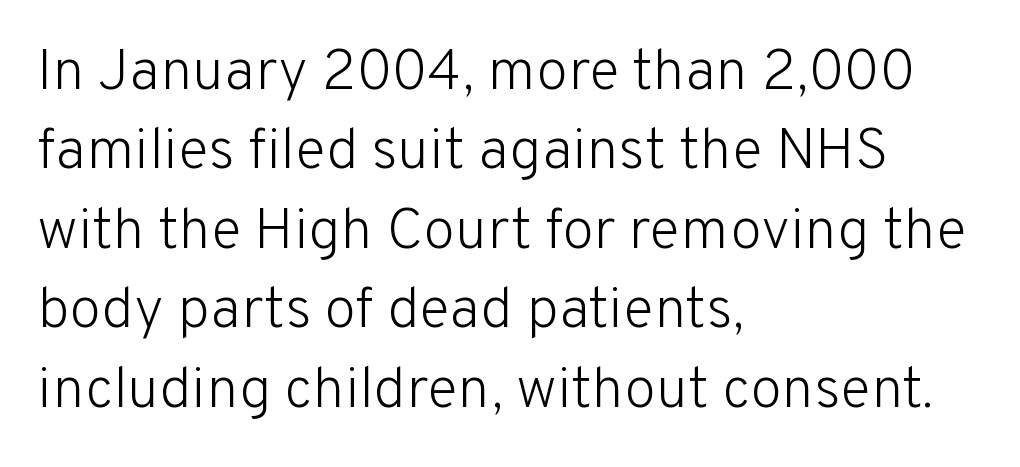
{"serif": "no", "italic": "no", "bold": "no", "weight": "light", "width": "normal", "stroke_contrast": "low", "x_height": "medium", "monospaced": "no", "underline": "no", "align": "left", "line_spacing": "normal", "line_spacing_ratio": 1.37, "letter_spacing": "normal", "letter_spacing_em": 0.0, "glyph_px": 58}
